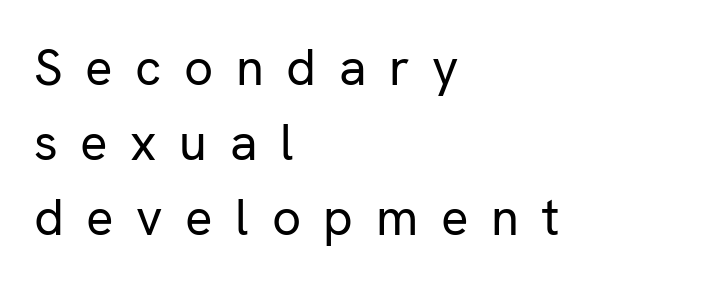
Q: Is the text bold? A: No.
Q: Is the text italic (slanted)? A: No, it is upright.
Q: Is the typeface a serif or a sans-serif typeface? A: Sans-serif.
Q: Is the text underlined? A: No.
Q: How is the paragraph aligned? A: Left-aligned.
Q: Is the spacing between letters normal or unusually wide? A: Unusually wide.
Q: Is the spacing between lines tight, normal or loose? A: Normal.
Q: Width (condensed, normal, or wide)? A: Normal.
Q: Stroke contrast? A: Low.
Q: x-height? A: Medium.
Q: Monospaced? A: No.
